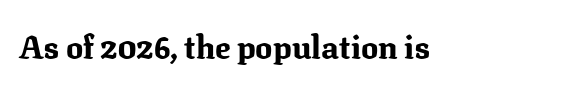
The image shows 32 px bold serif type, upright; set normal letter spacing, not underlined; medium stroke contrast and a medium x-height.
